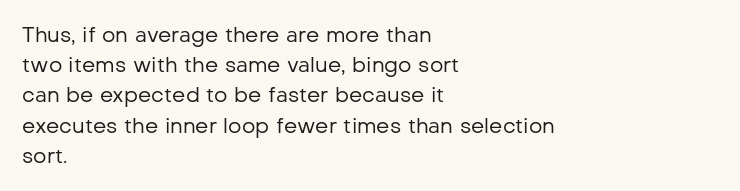
Regarding leading, the lines here are spaced in the standard way. Underline: absent. A classic flush-left, rag-right setting is used for this passage. Every character sits straight up, as roman type does.
